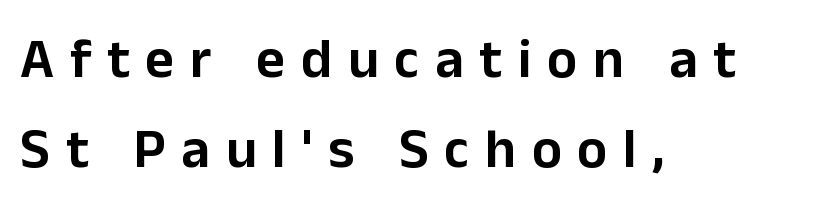
{"serif": "no", "italic": "no", "width": "normal", "stroke_contrast": "low", "x_height": "medium", "monospaced": "no", "underline": "no", "align": "left", "line_spacing": "normal", "line_spacing_ratio": 1.6, "letter_spacing": "wide", "letter_spacing_em": 0.28, "glyph_px": 56}
